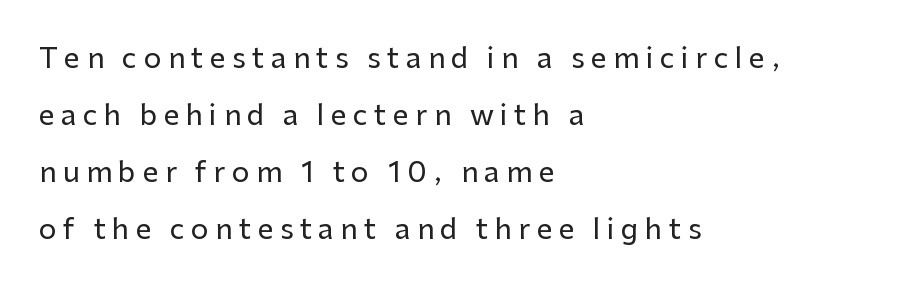
{"serif": "no", "italic": "no", "width": "normal", "stroke_contrast": "low", "x_height": "medium", "monospaced": "no", "underline": "no", "align": "left", "line_spacing": "loose", "line_spacing_ratio": 2.04, "letter_spacing": "wide", "letter_spacing_em": 0.23, "glyph_px": 28}
